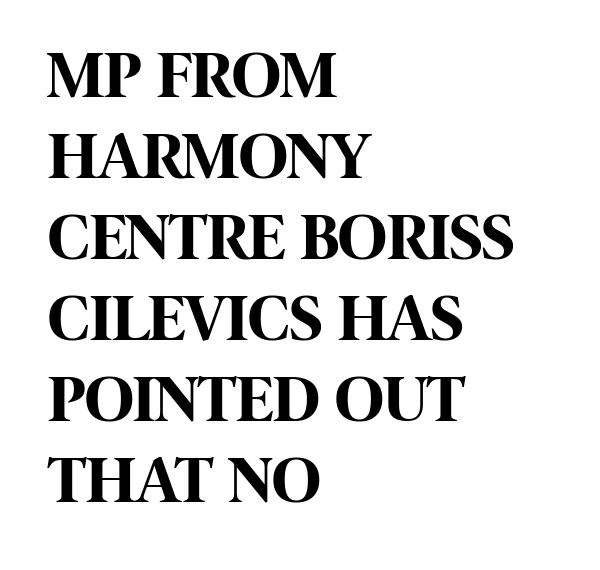
Q: Is the text bold? A: Yes.
Q: Is the text italic (slanted)? A: No, it is upright.
Q: Is the typeface a serif or a sans-serif typeface? A: Sans-serif.
Q: Is the text underlined? A: No.
Q: How is the paragraph aligned? A: Left-aligned.
Q: Is the spacing between letters normal or unusually wide? A: Normal.
Q: Width (condensed, normal, or wide)? A: Condensed.
Q: Stroke contrast? A: High.
Q: x-height? A: Large.
Q: Monospaced? A: No.
